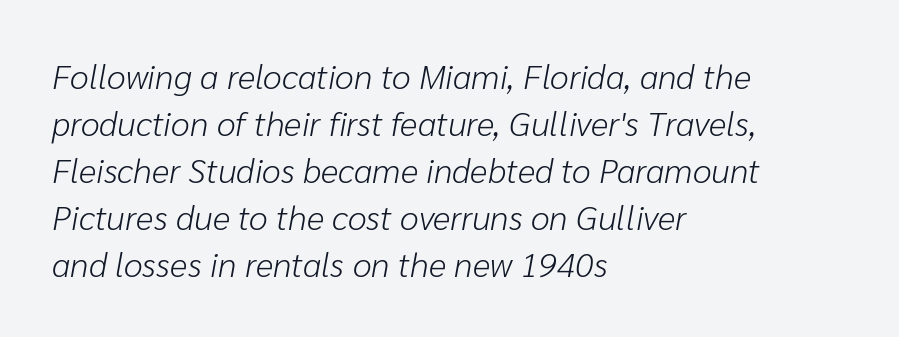
The image shows 34 px light type, italic (leaning right); set left-aligned, normal line spacing (1.38x), normal letter spacing, not underlined; low stroke contrast and a medium x-height.
